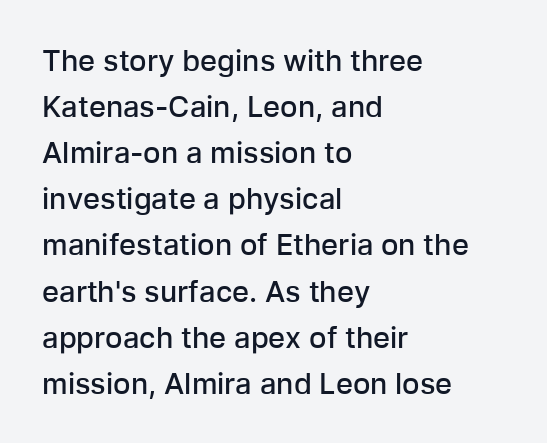
Q: Is the text bold? A: Semi-bold.
Q: Is the text italic (slanted)? A: No, it is upright.
Q: Is the typeface a serif or a sans-serif typeface? A: Sans-serif.
Q: Is the text underlined? A: No.
Q: How is the paragraph aligned? A: Left-aligned.
Q: Is the spacing between letters normal or unusually wide? A: Normal.
Q: Is the spacing between lines tight, normal or loose? A: Normal.
Q: Width (condensed, normal, or wide)? A: Normal.
Q: Stroke contrast? A: Low.
Q: x-height? A: Medium.
Q: Monospaced? A: No.
